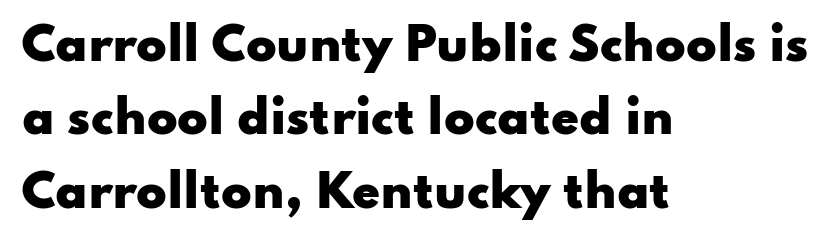
Q: Is the text bold? A: Yes.
Q: Is the text italic (slanted)? A: No, it is upright.
Q: Is the typeface a serif or a sans-serif typeface? A: Sans-serif.
Q: Is the text underlined? A: No.
Q: How is the paragraph aligned? A: Left-aligned.
Q: Is the spacing between letters normal or unusually wide? A: Normal.
Q: Is the spacing between lines tight, normal or loose? A: Normal.
Q: Width (condensed, normal, or wide)? A: Wide.
Q: Stroke contrast? A: Low.
Q: x-height? A: Small.
Q: Monospaced? A: No.
